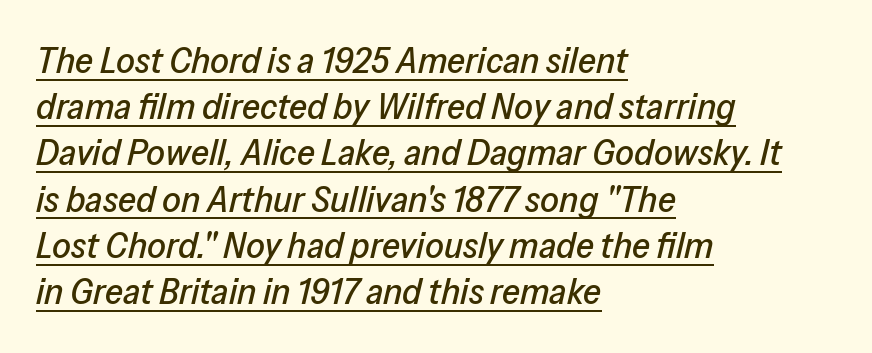
{"italic": "yes", "lean": "right", "slant_degrees": 13, "width": "normal", "stroke_contrast": "low", "x_height": "medium", "monospaced": "no", "underline": "yes", "align": "left", "line_spacing": "normal", "line_spacing_ratio": 1.25, "letter_spacing": "normal", "letter_spacing_em": 0.0, "glyph_px": 37}
